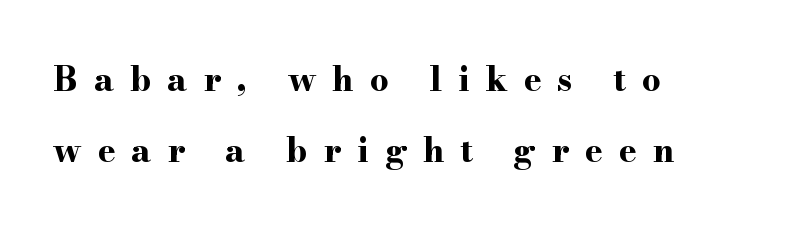
Compared with an ordinary text face, these strokes are far heavier — a full bold. To sum up the face: it has serifs. The lettering stays uniformly vertical, giving the passage a roman look. Character widths vary here, with narrow letters taking less room than wide ones. Compared with a centered layout, this one pins lines to the left instead. Short note: letters widely spaced.
